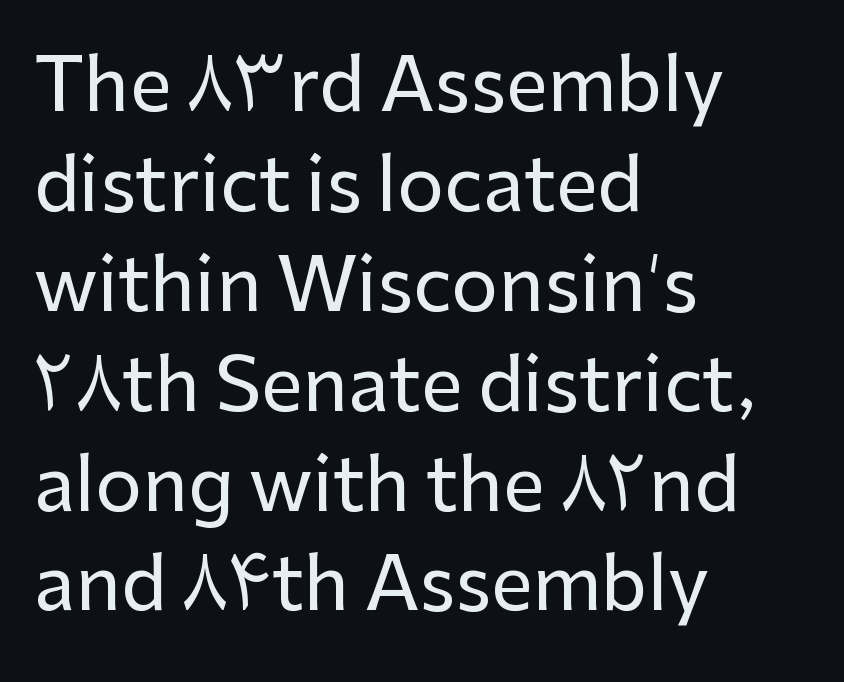
Spacing between characters is what you'd get straight out of the box. The characters display no serif detailing; their extremities are plain. The passage shown is typed in a proportional face where columns would drift. A clean baseline with only descenders dipping below it. You can tell it's not italic because the verticals are truly vertical.
